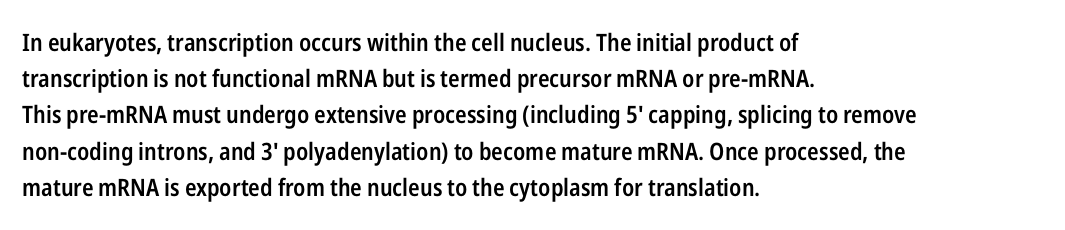
The image shows 24 px text type, upright; set left-aligned, normal line spacing (1.51x), normal letter spacing, not underlined.
